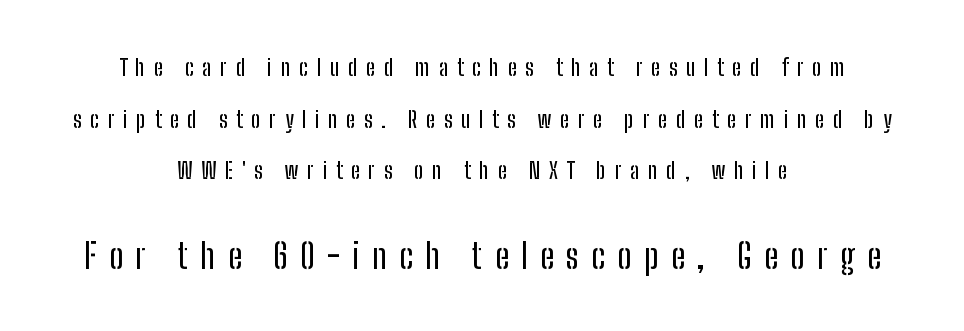
The image shows 34 px condensed sans-serif type, upright; set centered, loose line spacing (2.25x), unusually wide letter spacing (+0.37 em), not underlined; the second (bottom) block is 1.48x larger; low stroke contrast and a medium x-height.
